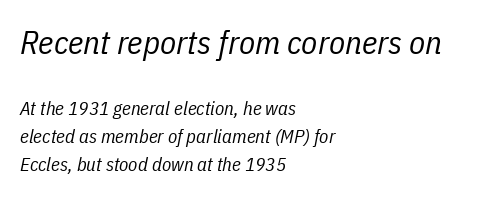
Nobody touched the tracking dial on this one. The passage shown is typed in a proportional face where columns would drift. Quick note: underline off. The letters look calm and open, with moderate or lighter stems.
